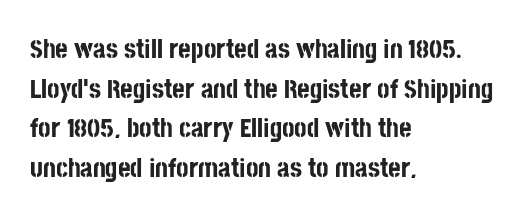
The glyphs are unaccompanied by any horizontal stroke below them. The characters look thick and weighty, a clear bold. Horizontally, the lines are justified to the leading edge only. Successive baselines arrive at the customary interval. Ordinary non-slanted type is in use.
